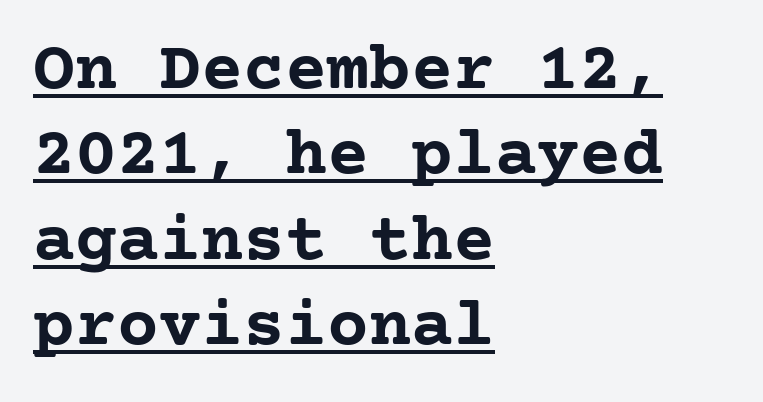
Q: Is the text bold? A: Yes.
Q: Is the text italic (slanted)? A: No, it is upright.
Q: Is the typeface a serif or a sans-serif typeface? A: Serif.
Q: Is the text underlined? A: Yes.
Q: How is the paragraph aligned? A: Left-aligned.
Q: Is the spacing between letters normal or unusually wide? A: Normal.
Q: Width (condensed, normal, or wide)? A: Normal.
Q: Stroke contrast? A: Low.
Q: x-height? A: Medium.
